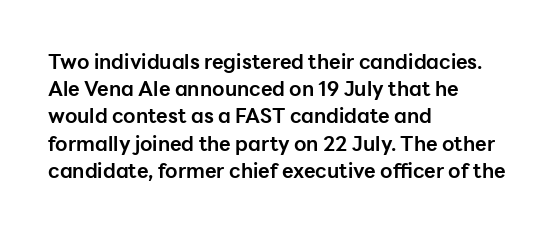
Q: Is the text bold? A: Yes.
Q: Is the text italic (slanted)? A: No, it is upright.
Q: Is the text underlined? A: No.
Q: How is the paragraph aligned? A: Left-aligned.
Q: Is the spacing between letters normal or unusually wide? A: Normal.
Q: Is the spacing between lines tight, normal or loose? A: Normal.
